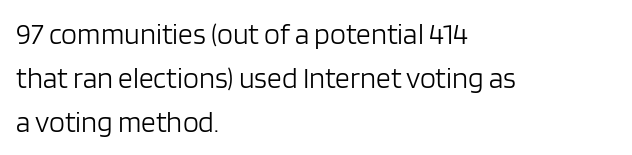
Nothing unusual about the tracking: characters are spaced as the font intends. Look at the bottom of the vertical strokes: they stop flat, with no serifs. Does the lettering tilt? It doesn't — this is upright. Typeset ragged right — the left edge is the straight one. The face looks like a standard text weight, possibly lighter.
